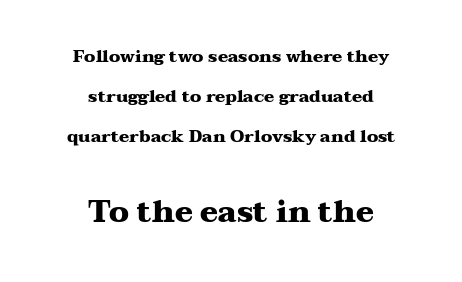
Does extra space separate the letters? No, they use regular spacing. You can tell it's not italic because the verticals are truly vertical. Visually the block forms a symmetrical silhouette, jagged on both flanks. Heft: maximum for text — a bold. Look at the glyph heights: the lower group is clearly the bigger setting. The gap between lines stays unmarked.
